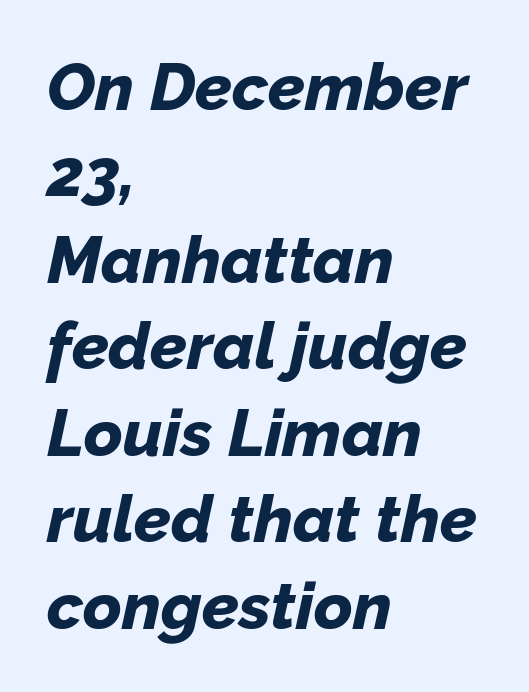
{"italic": "yes", "lean": "right", "slant_degrees": 12, "bold": "yes", "weight": "bold", "width": "normal", "stroke_contrast": "low", "x_height": "medium", "monospaced": "no", "underline": "no", "align": "left", "line_spacing": "normal", "line_spacing_ratio": 1.31, "letter_spacing": "normal", "letter_spacing_em": 0.0, "glyph_px": 66}
